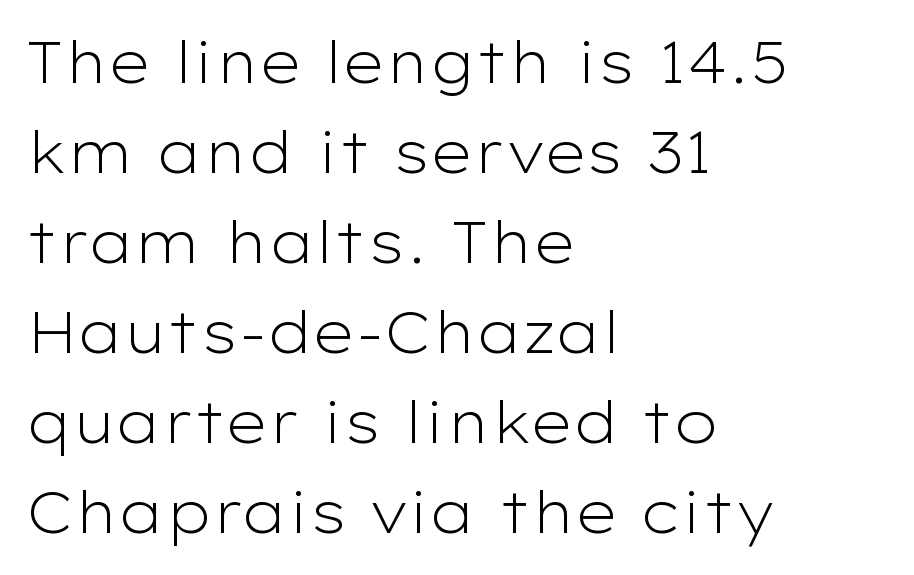
Standard letterfit; no display-style spreading of the glyphs. Varying glyph widths throughout — classic text-font behaviour. Teacher's note: observe the even left margin — that is flush-left alignment. Beneath every word, the page is bare. The passage shown is not bold in any degree. The rows are spaced the way most documents space them.
